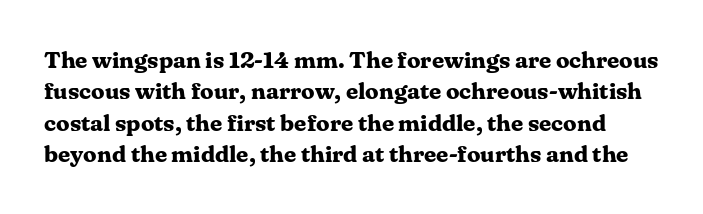
Q: Is the text bold? A: Yes.
Q: Is the text italic (slanted)? A: No, it is upright.
Q: Is the text underlined? A: No.
Q: Is the spacing between letters normal or unusually wide? A: Normal.
Q: Is the spacing between lines tight, normal or loose? A: Normal.
